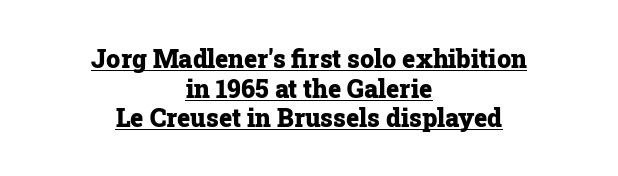
The rendering keeps characters at their native spacing. This rendering uses center alignment, leaving both contours irregular but symmetric. The axis of the letterforms is exactly vertical. Stroke thickness is high; the sample reads as a true bold. Compared with undecorated copy, this sample adds a rule below the words.
